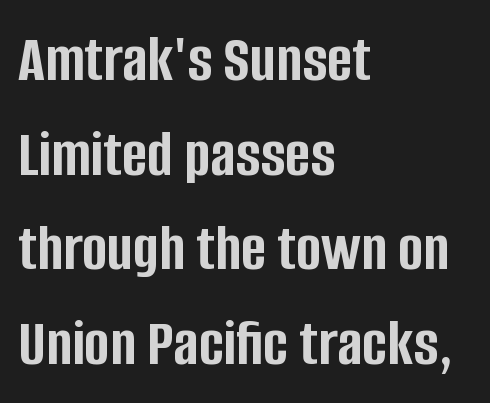
The image shows 68 px semibold, condensed sans-serif type, upright; set left-aligned, normal line spacing (1.39x), normal letter spacing, not underlined; low stroke contrast and a large x-height.
